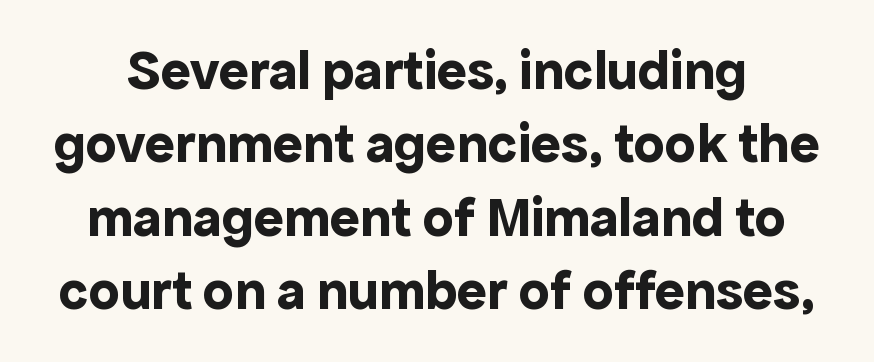
The image shows 56 px bold sans-serif type, upright; set normal line spacing (1.31x), normal letter spacing, not underlined; a medium x-height.
